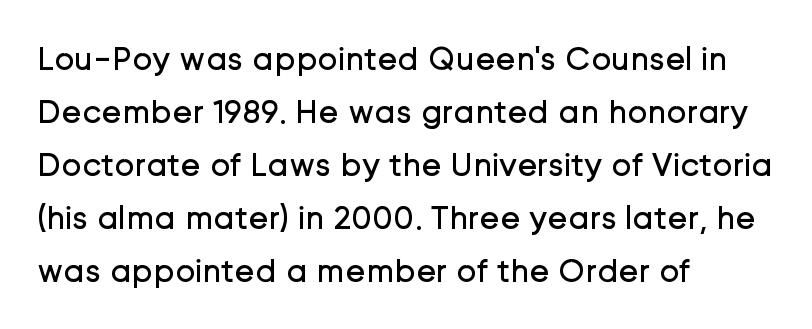
{"serif": "no", "italic": "no", "bold": "no", "weight": "regular", "width": "normal", "stroke_contrast": "low", "x_height": "medium", "monospaced": "no", "underline": "no", "align": "left", "line_spacing": "normal", "line_spacing_ratio": 1.56, "letter_spacing": "normal", "letter_spacing_em": 0.0, "glyph_px": 34}
